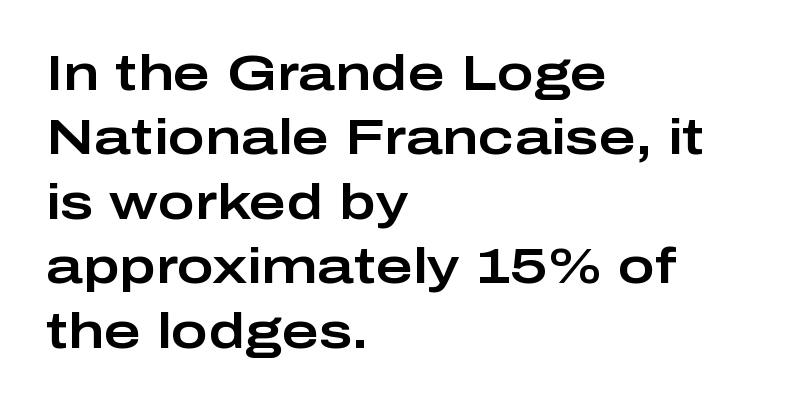
Q: Is the text italic (slanted)? A: No, it is upright.
Q: Is the typeface a serif or a sans-serif typeface? A: Sans-serif.
Q: Is the text underlined? A: No.
Q: How is the paragraph aligned? A: Left-aligned.
Q: Is the spacing between letters normal or unusually wide? A: Normal.
Q: Is the spacing between lines tight, normal or loose? A: Normal.
Q: Width (condensed, normal, or wide)? A: Wide.
Q: Stroke contrast? A: Low.
Q: x-height? A: Medium.
Q: Monospaced? A: No.
